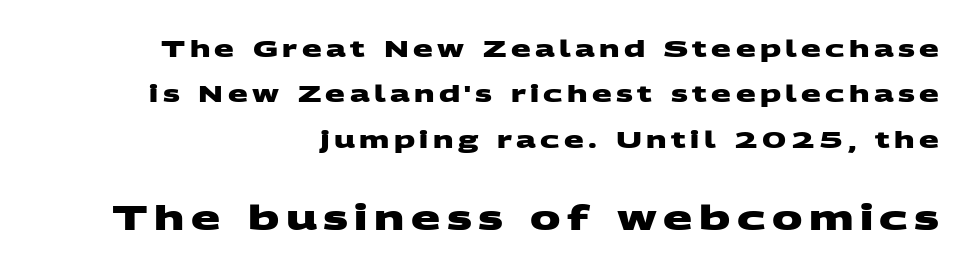
The image shows 34 px heavy, wide sans-serif type; set right-aligned, loose line spacing (1.97x), not underlined; the second (bottom) block is 1.48x larger; medium stroke contrast and a large x-height.
